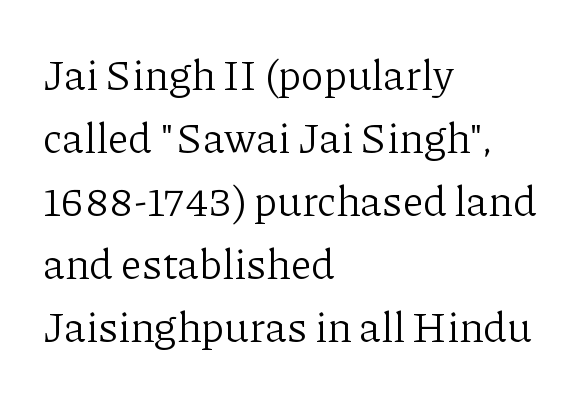
The type is set solid horizontally, with unmodified tracking. A quiet, ordinary-to-light weight characterises the typeface. The passage shown is typeset with a serif family. The space between consecutive lines is moderate. All the whitespace from short lines collects on the right.
